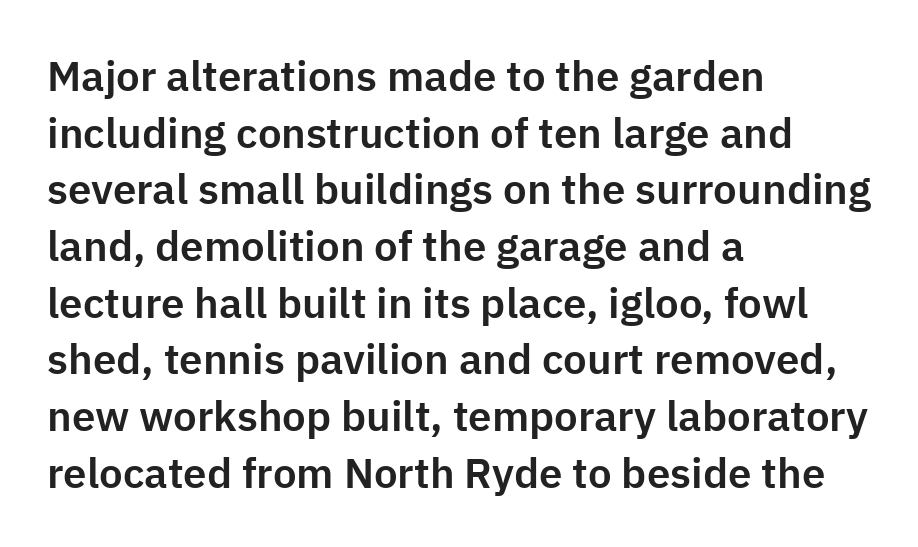
The space beneath each line is pristine and unruled. Unlike a traditional serif, this face leaves its strokes unadorned. Ordinary non-slanted type is in use. Leading: standard. The face used here is proportionally spaced, like ordinary book or web type. Honestly, the letter spacing is just normal — you wouldn't notice it.
